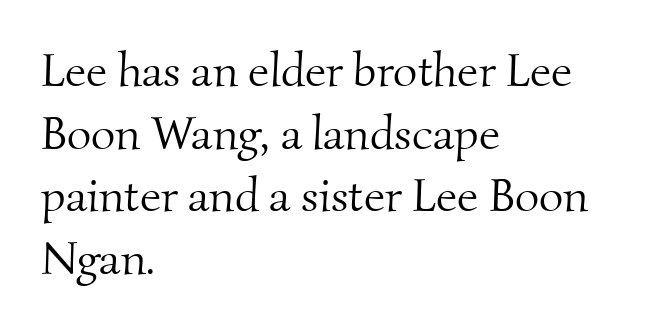
A light-to-regular cut is what we see here. Default kerning and tracking; the words read as compact shapes. Has an underline been added? It has not. The block of text has a typical density, with ordinary space between rows. Horizontally, the lines are justified to the leading edge only. A typesetter would label this face a serif.
